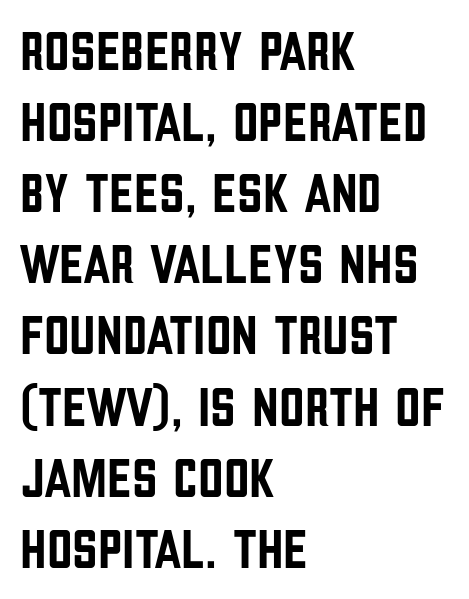
Q: Is the text italic (slanted)? A: No, it is upright.
Q: Is the typeface a serif or a sans-serif typeface? A: Sans-serif.
Q: Is the text underlined? A: No.
Q: How is the paragraph aligned? A: Left-aligned.
Q: Is the spacing between letters normal or unusually wide? A: Normal.
Q: Is the spacing between lines tight, normal or loose? A: Normal.
Q: Width (condensed, normal, or wide)? A: Condensed.
Q: Stroke contrast? A: Low.
Q: x-height? A: Large.
Q: Monospaced? A: No.
